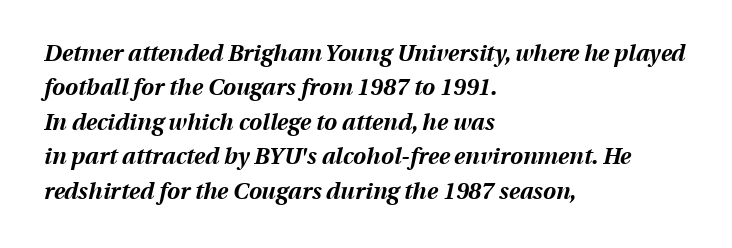
In terms of posture, this sample is oblique. The space between consecutive lines is moderate. Only glyphs here, with clear space below each row. No extra tracking has been applied to these lines.
